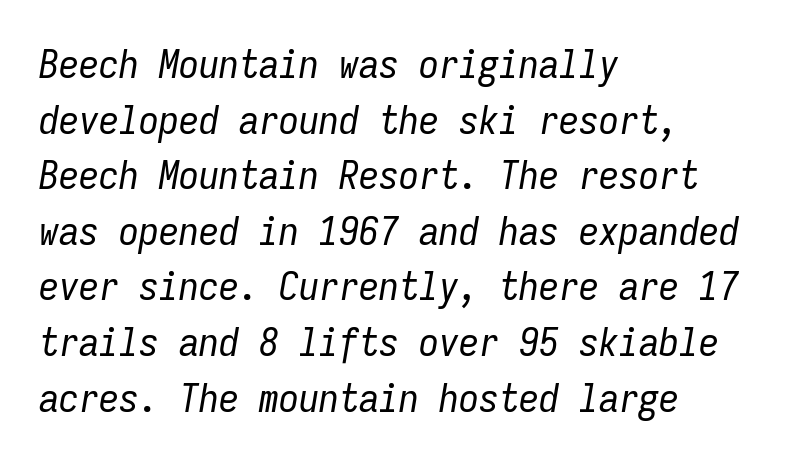
These lines were composed using italics. The rows are spaced the way most documents space them. Underlining? Definitely not there. Honestly, the letter spacing is just normal — you wouldn't notice it. Weight: in the light-to-regular range.
